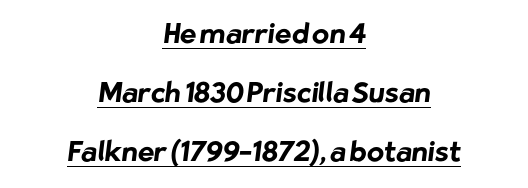
{"serif": "no", "bold": "yes", "weight": "bold", "width": "normal", "stroke_contrast": "low", "x_height": "medium", "monospaced": "no", "underline": "yes", "align": "center", "line_spacing": "loose", "line_spacing_ratio": 2.11, "letter_spacing": "normal", "letter_spacing_em": 0.0, "glyph_px": 28}
